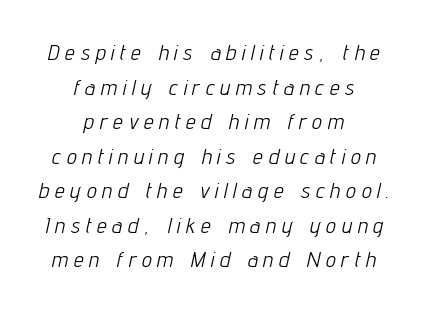
The image shows 22 px text type, italic (leaning right); set centered, normal line spacing (1.57x), unusually wide letter spacing (+0.27 em), not underlined.
